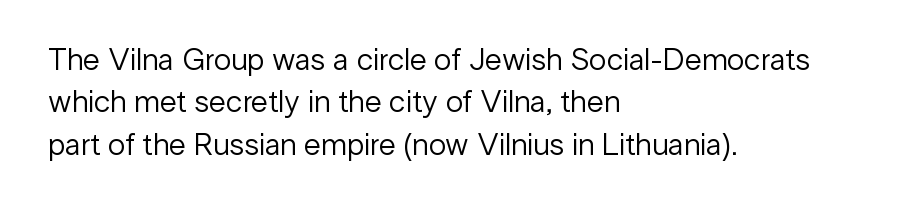
Q: Is the text bold? A: No.
Q: Is the text italic (slanted)? A: No, it is upright.
Q: Is the typeface a serif or a sans-serif typeface? A: Sans-serif.
Q: Is the text underlined? A: No.
Q: How is the paragraph aligned? A: Left-aligned.
Q: Is the spacing between letters normal or unusually wide? A: Normal.
Q: Is the spacing between lines tight, normal or loose? A: Normal.
Q: Width (condensed, normal, or wide)? A: Normal.
Q: Stroke contrast? A: Low.
Q: x-height? A: Medium.
Q: Monospaced? A: No.
